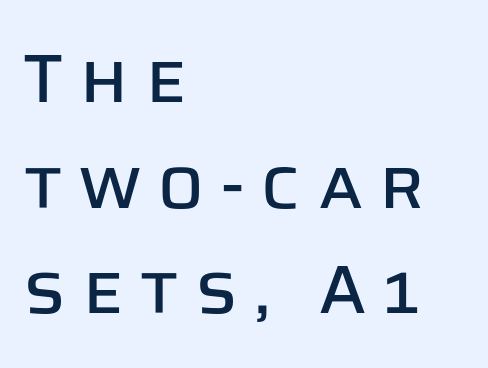
This is sans-serif lettering, the kind often seen on screens and signage. Italic: no, the glyphs are upright roman. The space between consecutive lines is moderate. The line texture is sparse and dotted thanks to wide tracking. Horizontally, the lines are justified to the leading edge only.
